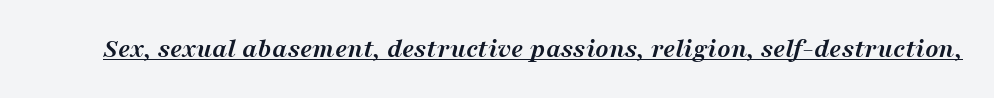
Q: Is the text bold? A: Yes.
Q: Is the text italic (slanted)? A: Yes, it leans right by about 16 degrees.
Q: Is the typeface a serif or a sans-serif typeface? A: Serif.
Q: Is the text underlined? A: Yes.
Q: Is the spacing between letters normal or unusually wide? A: Normal.
Q: Width (condensed, normal, or wide)? A: Normal.
Q: Stroke contrast? A: Medium.
Q: x-height? A: Medium.
Q: Monospaced? A: No.
